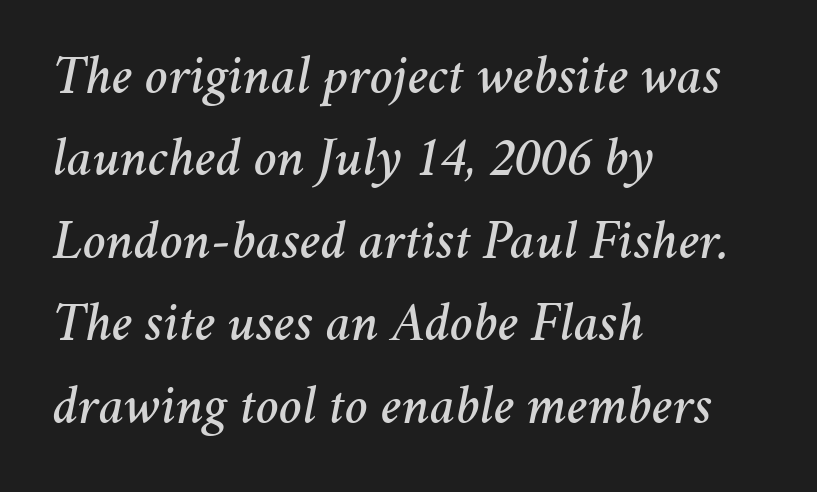
{"italic": "yes", "lean": "right", "slant_degrees": 11, "width": "normal", "stroke_contrast": "medium", "x_height": "medium", "monospaced": "no", "underline": "no", "align": "left", "line_spacing": "normal", "line_spacing_ratio": 1.5, "letter_spacing": "normal", "letter_spacing_em": 0.0, "glyph_px": 55}
